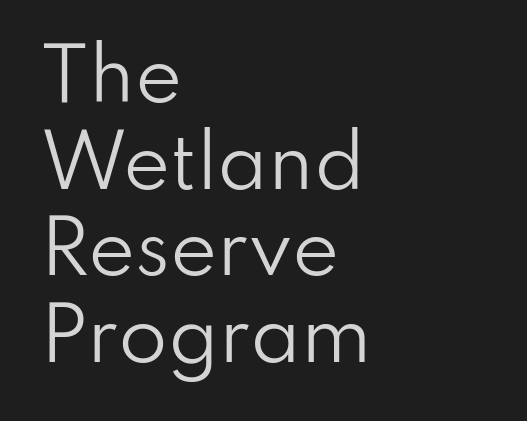
The image shows 71 px regular-weight sans-serif type, upright; set left-aligned, line spacing 1.22x, normal letter spacing, not underlined; low stroke contrast and a small x-height.
